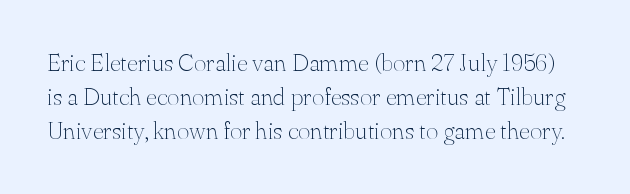
Q: Is the text bold? A: No.
Q: Is the text italic (slanted)? A: No, it is upright.
Q: Is the text underlined? A: No.
Q: Is the spacing between letters normal or unusually wide? A: Normal.
Q: Is the spacing between lines tight, normal or loose? A: Normal.
